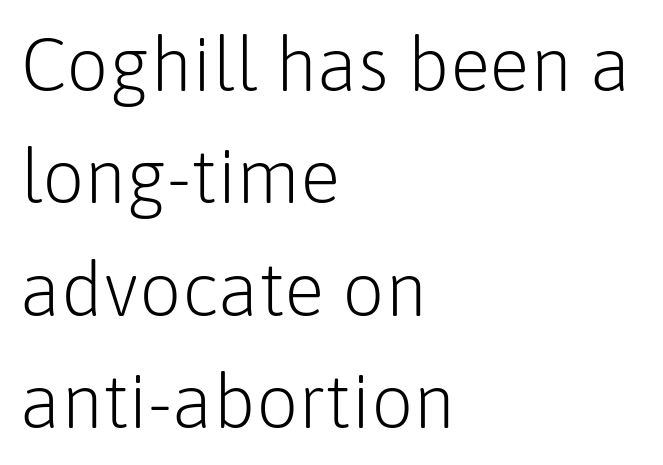
Characters follow at the spacing the type designer built in. This block has exactly the height ordinary leading produces. Nothing heavy about these letters — not bold at all. Proportional: the letters do not fall into vertical columns.
